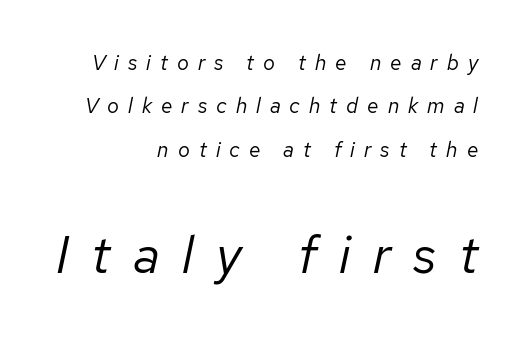
Q: Is the text bold? A: No.
Q: Is the text italic (slanted)? A: Yes, it leans right by about 12 degrees.
Q: Is the text underlined? A: No.
Q: How is the paragraph aligned? A: Right-aligned.
Q: Is the spacing between letters normal or unusually wide? A: Unusually wide.
Q: Is the spacing between lines tight, normal or loose? A: Loose.
Q: Which block of text is set in a larger size, the first (top) or the second (bottom)? A: The second (bottom) one.
Q: Width (condensed, normal, or wide)? A: Normal.
Q: Stroke contrast? A: Low.
Q: x-height? A: Medium.
Q: Monospaced? A: No.
